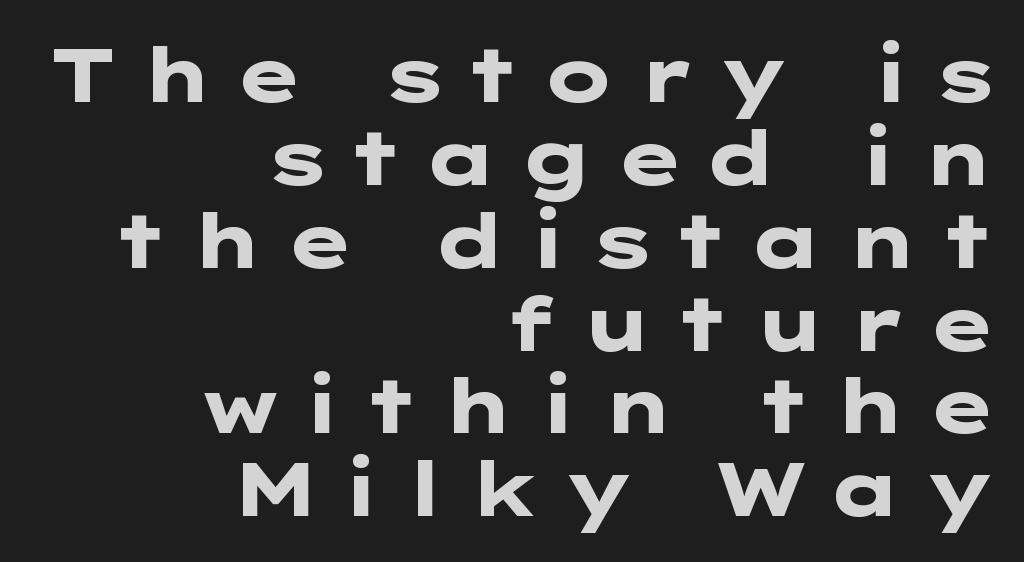
{"serif": "no", "italic": "no", "bold": "yes", "weight": "heavy", "width": "wide", "stroke_contrast": "low", "x_height": "medium", "underline": "no", "align": "right", "line_spacing": "tight", "line_spacing_ratio": 1.09, "letter_spacing": "wide", "letter_spacing_em": 0.23, "glyph_px": 76}
